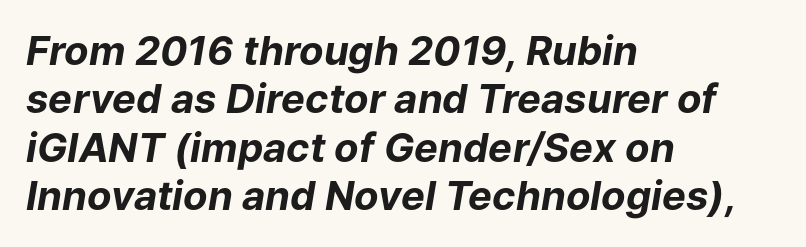
Character widths vary here, with narrow letters taking less room than wide ones. The passage shown has conventional tracking throughout. The passage shown is emphatically bold. Line beginnings align vertically; line endings do not.
